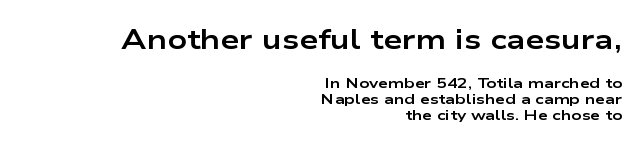
{"italic": "no", "bold": "yes", "underline": "no", "align": "right", "line_spacing": "tight", "line_spacing_ratio": 1.14, "letter_spacing": "normal", "letter_spacing_em": 0.0, "larger_block": "first", "size_ratio": 1.93, "glyph_px": 27}
